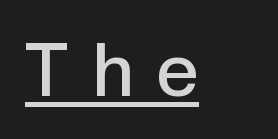
Serifs: no, the terminals of the letterforms are clean. This is the in-between weight designers call semibold or demi. These lines are rendered in a variable-pitch font. The rendering uses the underline text-decoration.
